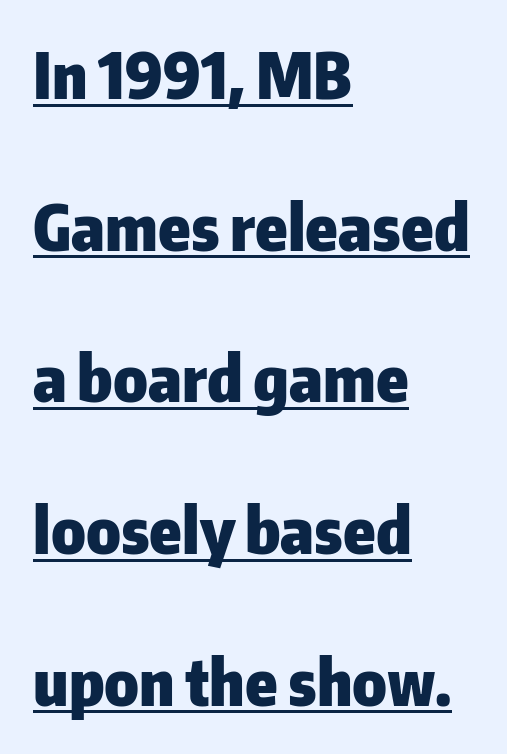
The image shows 64 px heavy sans-serif type, upright; set left-aligned, loose line spacing (2.37x), normal letter spacing, underlined; low stroke contrast and a medium x-height.
